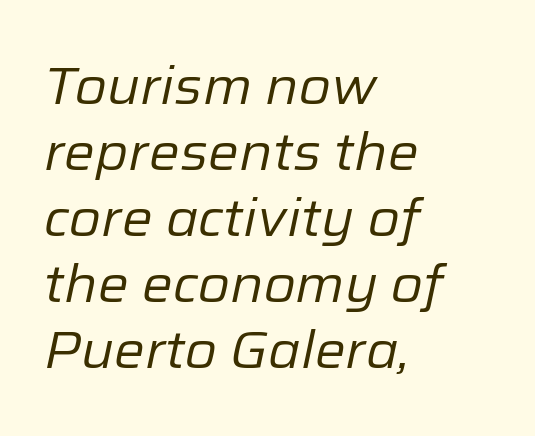
Q: Is the text bold? A: No.
Q: Is the text italic (slanted)? A: Yes, it leans right by about 12 degrees.
Q: Is the text underlined? A: No.
Q: How is the paragraph aligned? A: Left-aligned.
Q: Is the spacing between letters normal or unusually wide? A: Normal.
Q: Is the spacing between lines tight, normal or loose? A: Normal.
Q: Width (condensed, normal, or wide)? A: Normal.
Q: Stroke contrast? A: Low.
Q: x-height? A: Medium.
Q: Monospaced? A: No.
